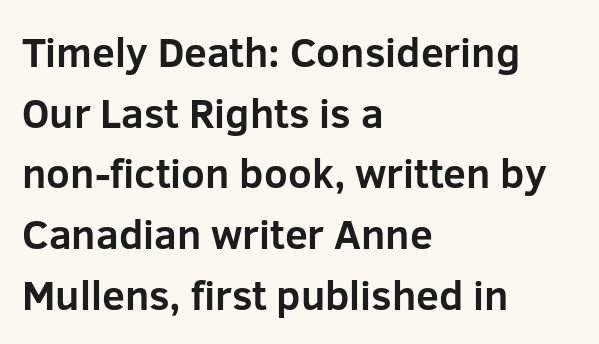
Q: Is the text bold? A: Yes.
Q: Is the text italic (slanted)? A: No, it is upright.
Q: Is the typeface a serif or a sans-serif typeface? A: Sans-serif.
Q: Is the text underlined? A: No.
Q: How is the paragraph aligned? A: Left-aligned.
Q: Is the spacing between letters normal or unusually wide? A: Normal.
Q: Is the spacing between lines tight, normal or loose? A: Normal.
Q: Width (condensed, normal, or wide)? A: Normal.
Q: Stroke contrast? A: Low.
Q: x-height? A: Medium.
Q: Monospaced? A: No.
